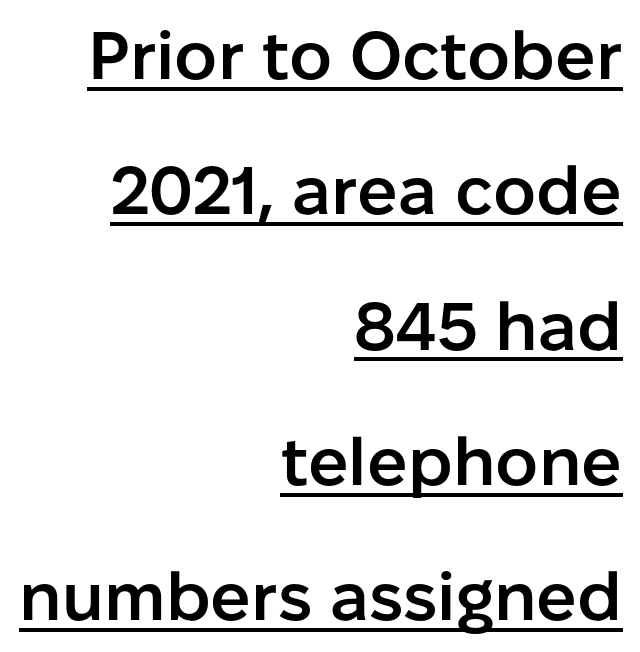
The image shows 67 px semibold sans-serif type, upright; set right-aligned, loose line spacing (2.02x), normal letter spacing, underlined; low stroke contrast and a medium x-height.
